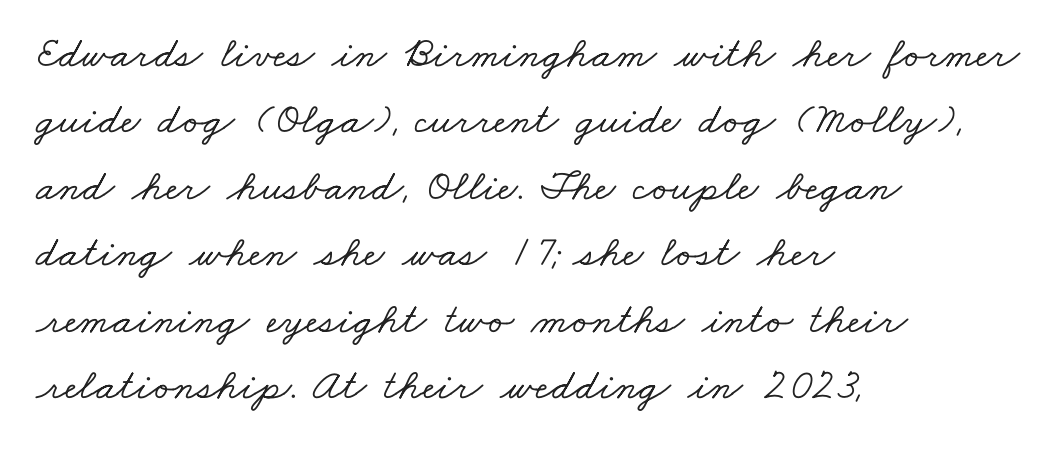
{"serif": "yes", "width": "wide", "stroke_contrast": "low", "x_height": "small", "monospaced": "no", "underline": "no", "align": "left", "line_spacing": "normal", "line_spacing_ratio": 1.51, "letter_spacing": "normal", "letter_spacing_em": 0.0, "glyph_px": 44}
